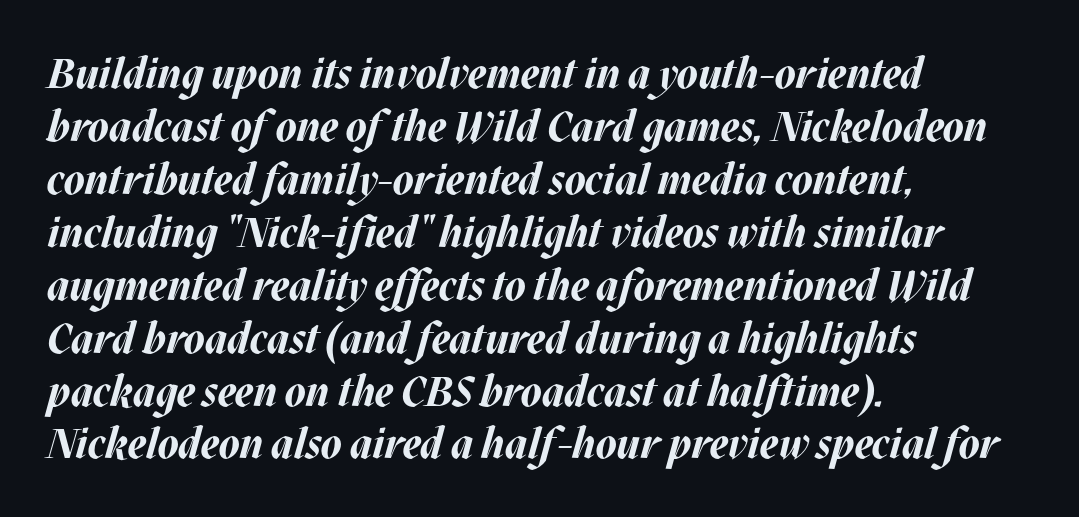
What weight is shown? A full bold with thick strokes. Students, note that the glyphs here touch the page at normal intervals. Just letters on the line, the space beneath them empty. Leading: standard. This is oblique type, the kind used for emphasis or titles.
